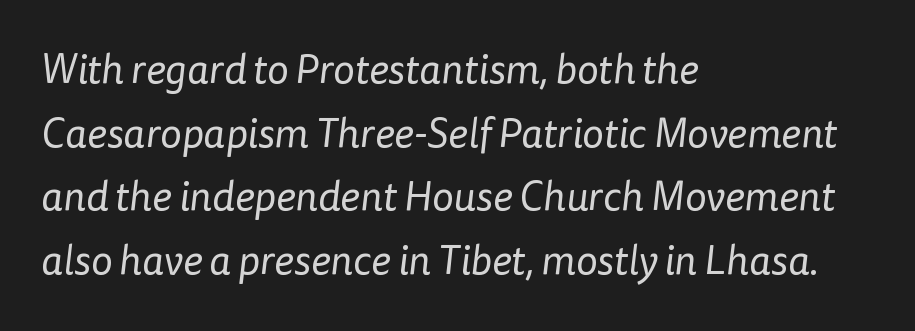
Stroke terminals: plain, sans-serif. Vertical stems look standard width or narrower in stroke. Vertical spacing — default. Descenders hang freely into open space.
